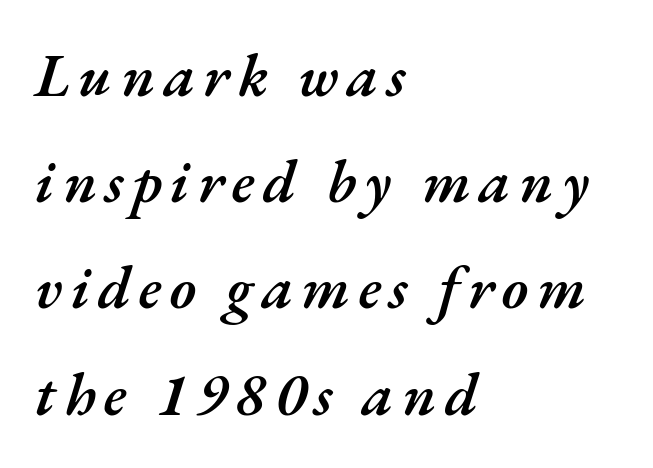
{"italic": "yes", "lean": "right", "slant_degrees": 17, "bold": "semi", "weight": "semibold", "width": "normal", "stroke_contrast": "medium", "x_height": "small", "monospaced": "no", "underline": "no", "align": "left", "line_spacing_ratio": 1.77, "glyph_px": 60}
